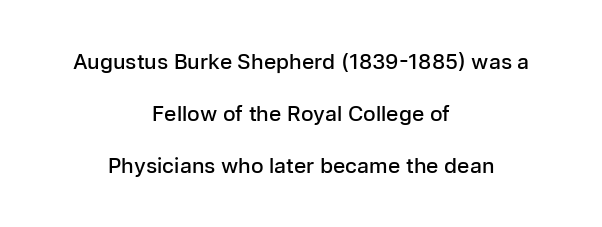
Q: Is the text bold? A: Semi-bold.
Q: Is the text italic (slanted)? A: No, it is upright.
Q: Is the text underlined? A: No.
Q: How is the paragraph aligned? A: Centered.
Q: Is the spacing between letters normal or unusually wide? A: Normal.
Q: Is the spacing between lines tight, normal or loose? A: Loose.
